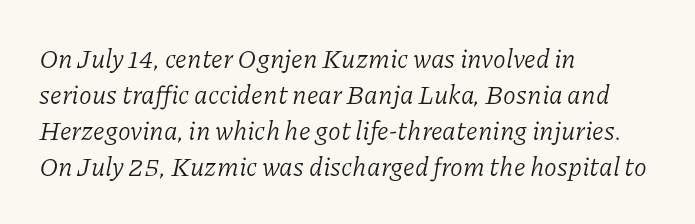
Q: Is the text bold? A: No.
Q: Is the text italic (slanted)? A: Yes, it leans right by about 11 degrees.
Q: Is the text underlined? A: No.
Q: How is the paragraph aligned? A: Left-aligned.
Q: Is the spacing between letters normal or unusually wide? A: Normal.
Q: Is the spacing between lines tight, normal or loose? A: Normal.
